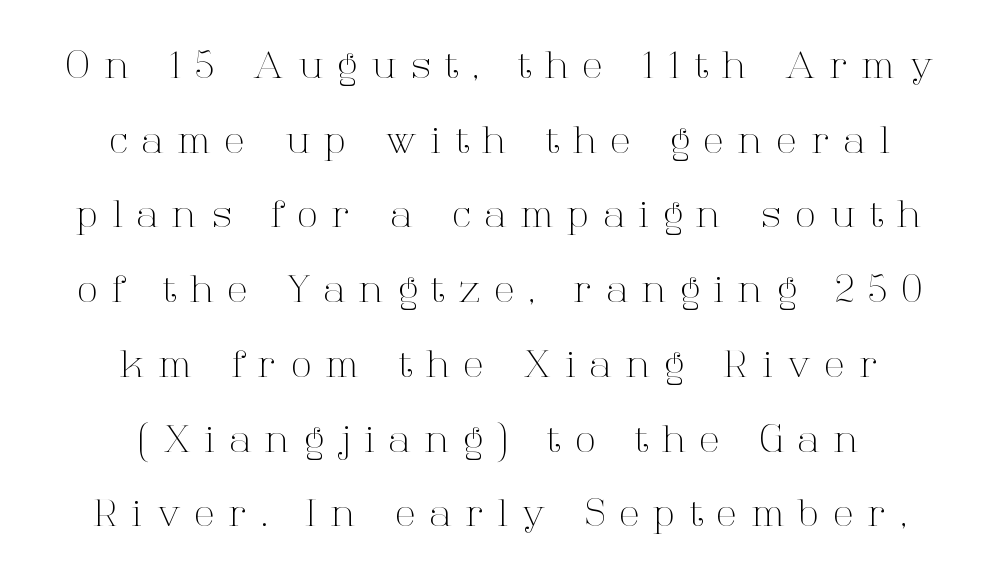
{"serif": "yes", "italic": "no", "bold": "no", "weight": "light", "width": "normal", "stroke_contrast": "high", "x_height": "medium", "monospaced": "no", "underline": "no", "align": "center", "line_spacing": "loose", "line_spacing_ratio": 2.02, "letter_spacing": "wide", "letter_spacing_em": 0.4, "glyph_px": 37}
